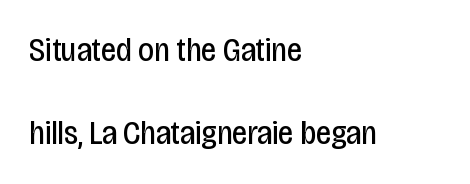
Q: Is the text bold? A: No.
Q: Is the text italic (slanted)? A: No, it is upright.
Q: Is the typeface a serif or a sans-serif typeface? A: Sans-serif.
Q: Is the text underlined? A: No.
Q: How is the paragraph aligned? A: Left-aligned.
Q: Is the spacing between letters normal or unusually wide? A: Normal.
Q: Is the spacing between lines tight, normal or loose? A: Loose.
Q: Width (condensed, normal, or wide)? A: Condensed.
Q: Stroke contrast? A: Low.
Q: x-height? A: Large.
Q: Monospaced? A: No.
